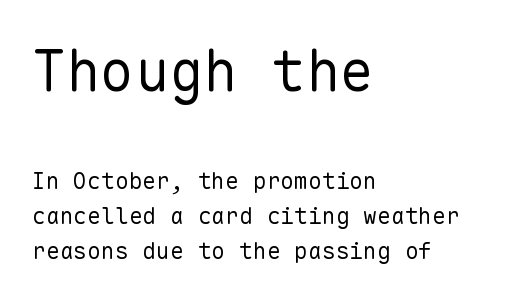
The characters display no serif detailing; their extremities are plain. Leftover space on each line is placed entirely after the last word. This sample uses plain, unmodified letter spacing. A quiet, ordinary-to-light weight characterises the typeface.
